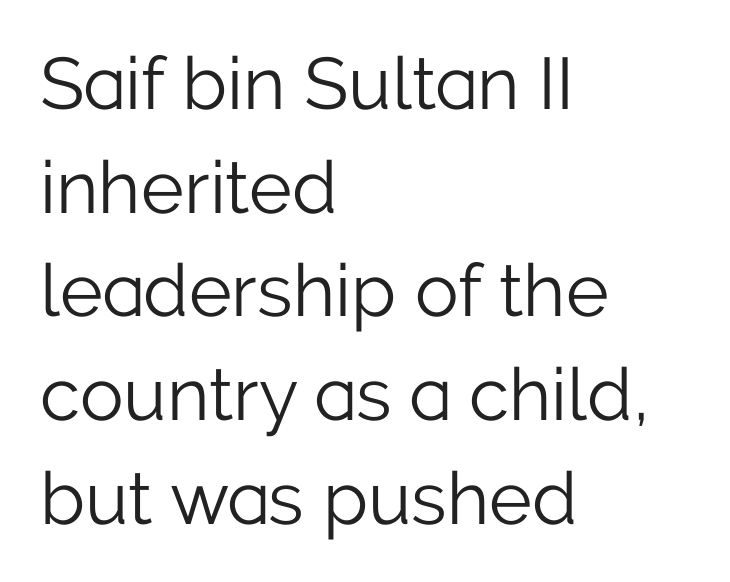
The image shows 73 px light sans-serif type, upright; set left-aligned, normal line spacing (1.42x), normal letter spacing, not underlined; low stroke contrast and a medium x-height.
